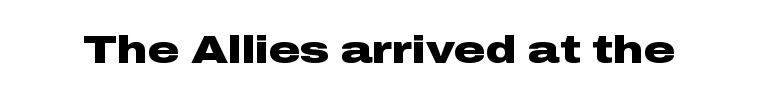
{"serif": "no", "italic": "no", "bold": "yes", "weight": "heavy", "width": "wide", "stroke_contrast": "low", "x_height": "medium", "monospaced": "no", "underline": "no", "letter_spacing": "normal", "letter_spacing_em": 0.0, "glyph_px": 39}
